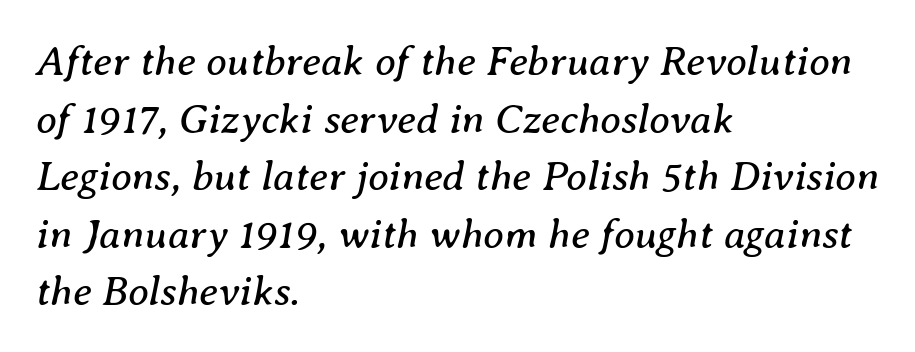
The image shows 42 px regular-weight serif type, italic (leaning right); set left-aligned, normal line spacing (1.37x), normal letter spacing, not underlined; medium stroke contrast and a medium x-height.
